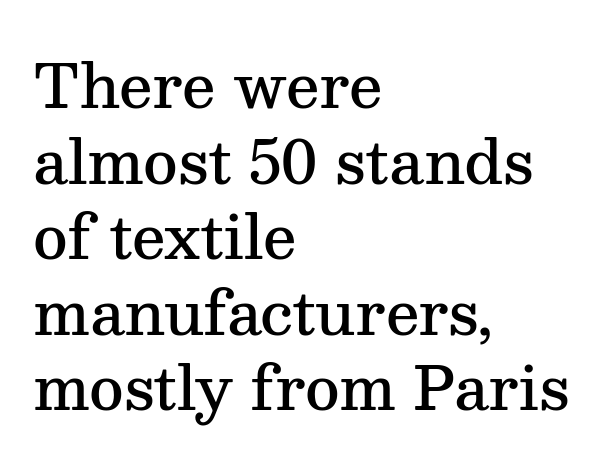
The image shows 60 px semibold serif type, upright; set left-aligned, normal line spacing (1.26x), normal letter spacing, not underlined; medium stroke contrast and a medium x-height.
